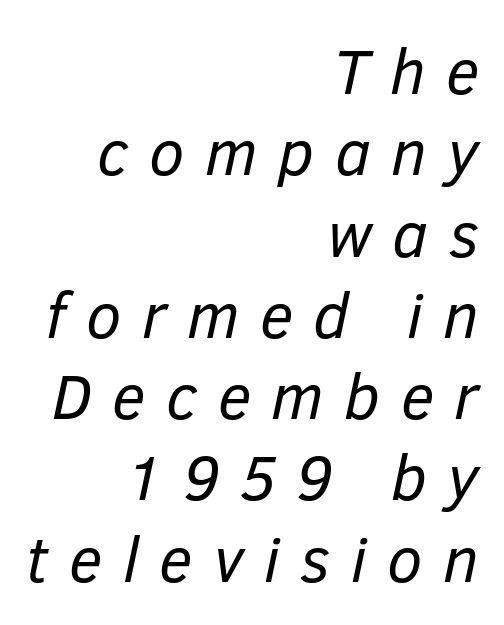
A typesetter would call this proportional, since set widths differ per character. These lines are set flush right with a ragged left edge. Does extra space separate the letters? Yes, quite a lot of it. In terms of leading, this rendering sits right in the middle.
